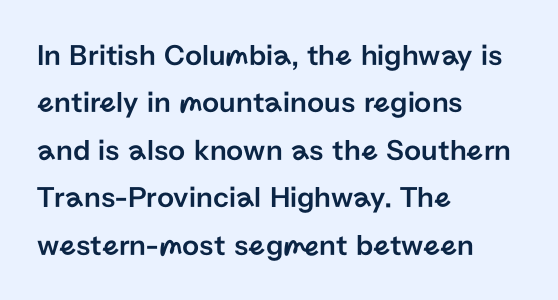
The image shows 30 px sans-serif type, upright; set left-aligned, normal line spacing (1.58x), normal letter spacing, not underlined; low stroke contrast and a medium x-height.
